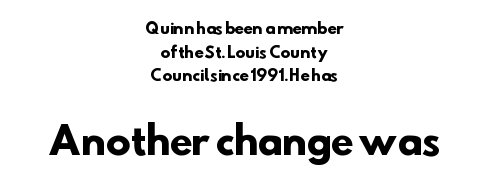
{"serif": "no", "bold": "yes", "weight": "heavy", "width": "normal", "stroke_contrast": "low", "x_height": "small", "monospaced": "no", "underline": "no", "align": "center", "line_spacing": "normal", "line_spacing_ratio": 1.58, "letter_spacing": "normal", "letter_spacing_em": 0.0, "larger_block": "second", "size_ratio": 2.47, "glyph_px": 37}
